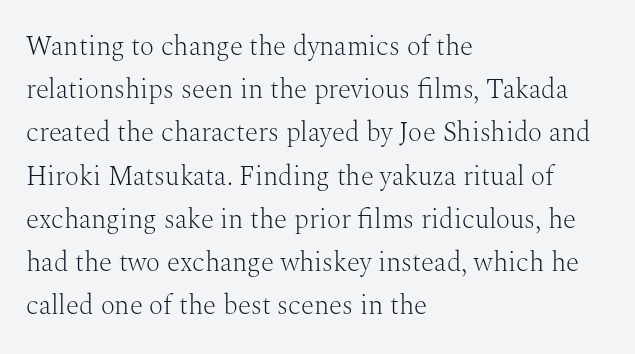
Q: Is the text bold? A: No.
Q: Is the text italic (slanted)? A: No, it is upright.
Q: Is the text underlined? A: No.
Q: How is the paragraph aligned? A: Left-aligned.
Q: Is the spacing between letters normal or unusually wide? A: Normal.
Q: Is the spacing between lines tight, normal or loose? A: Normal.
